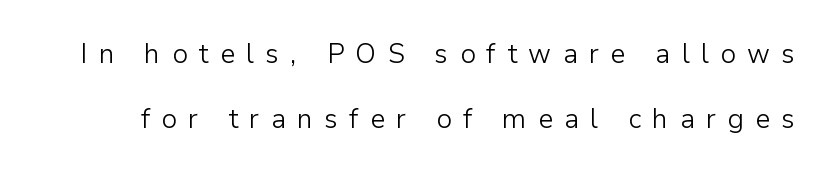
The glyphs are unaccompanied by any horizontal stroke below them. Nope, not italic — everything's standing straight. This block would shrink considerably if given ordinary leading; it's expanded now. The tracking reads as deliberately expanded to a designer's eye. These glyphs show unthickened strokes, regular width or finer.
